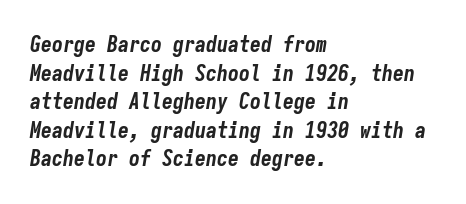
{"italic": "yes", "lean": "right", "slant_degrees": 9, "bold": "yes", "underline": "no", "align": "left", "line_spacing": "normal", "line_spacing_ratio": 1.3, "letter_spacing": "normal", "letter_spacing_em": 0.0, "glyph_px": 22}
